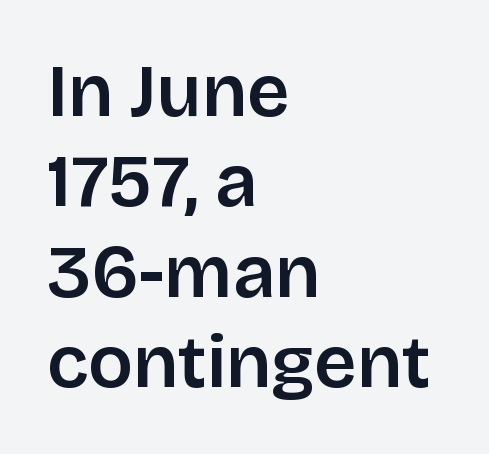
{"serif": "no", "italic": "no", "width": "normal", "stroke_contrast": "low", "x_height": "large", "monospaced": "no", "underline": "no", "align": "left", "line_spacing_ratio": 1.22, "letter_spacing": "normal", "letter_spacing_em": 0.0, "glyph_px": 74}
